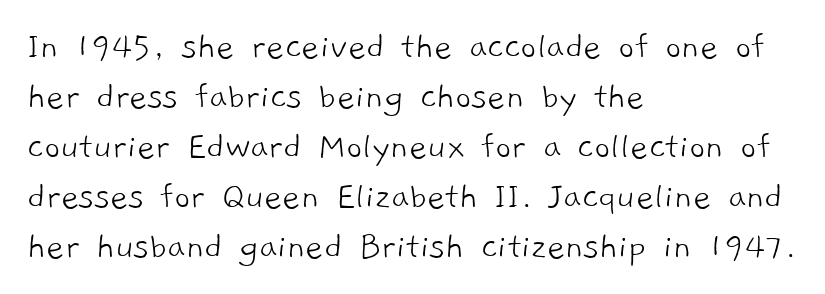
The image shows 39 px light sans-serif type; set left-aligned, normal line spacing (1.28x), normal letter spacing, not underlined; low stroke contrast and a medium x-height.
